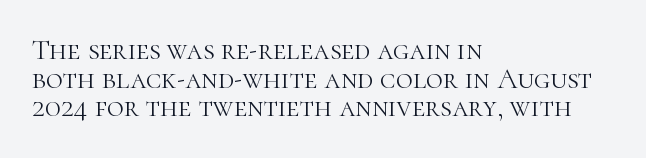
Q: Is the text bold? A: No.
Q: Is the text italic (slanted)? A: No, it is upright.
Q: Is the typeface a serif or a sans-serif typeface? A: Serif.
Q: Is the text underlined? A: No.
Q: How is the paragraph aligned? A: Left-aligned.
Q: Is the spacing between letters normal or unusually wide? A: Normal.
Q: Is the spacing between lines tight, normal or loose? A: Tight.
Q: Width (condensed, normal, or wide)? A: Normal.
Q: Stroke contrast? A: High.
Q: x-height? A: Medium.
Q: Monospaced? A: No.
